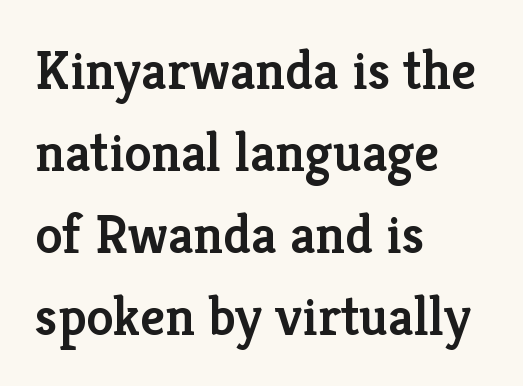
{"serif": "yes", "italic": "no", "bold": "semi", "weight": "semibold", "width": "normal", "stroke_contrast": "low", "x_height": "medium", "monospaced": "no", "underline": "no", "align": "left", "line_spacing": "normal", "line_spacing_ratio": 1.49, "letter_spacing": "normal", "letter_spacing_em": 0.0, "glyph_px": 55}
